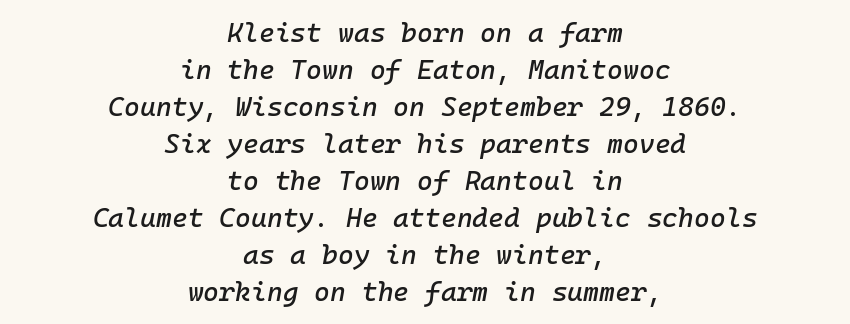
The passage shown leans; its letterforms are oblique. A student would call this center alignment; a typographer would say set centered. Each row of text sits above clean, open space. Tracking value appears to be zero — textbook default spacing. Successive baselines arrive at the customary interval.
